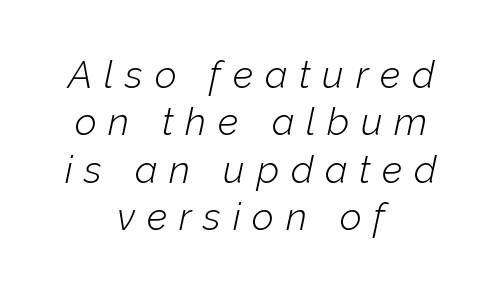
{"italic": "yes", "lean": "right", "slant_degrees": 12, "bold": "no", "weight": "light", "width": "normal", "stroke_contrast": "low", "x_height": "medium", "monospaced": "no", "underline": "no", "align": "center", "line_spacing": "normal", "line_spacing_ratio": 1.25, "letter_spacing": "wide", "letter_spacing_em": 0.31, "glyph_px": 38}
